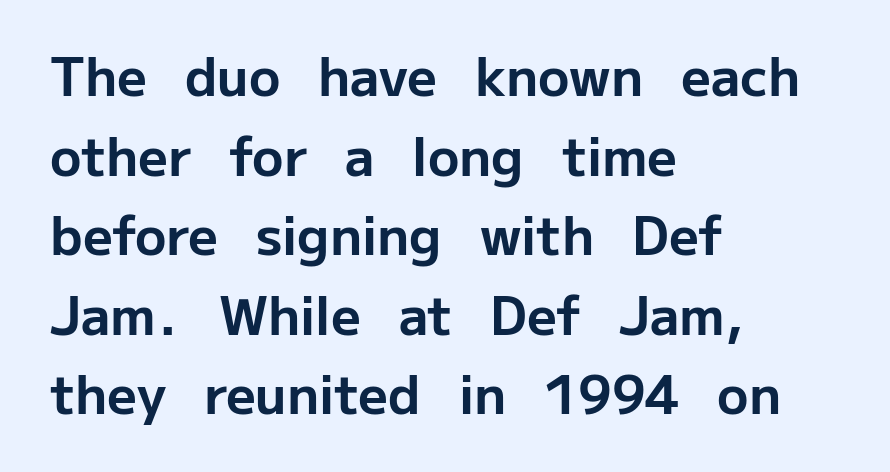
Q: Is the text bold? A: Yes.
Q: Is the text italic (slanted)? A: No, it is upright.
Q: Is the typeface a serif or a sans-serif typeface? A: Sans-serif.
Q: Is the text underlined? A: No.
Q: How is the paragraph aligned? A: Left-aligned.
Q: Is the spacing between letters normal or unusually wide? A: Normal.
Q: Is the spacing between lines tight, normal or loose? A: Normal.
Q: Width (condensed, normal, or wide)? A: Normal.
Q: Stroke contrast? A: Low.
Q: x-height? A: Medium.
Q: Monospaced? A: No.
